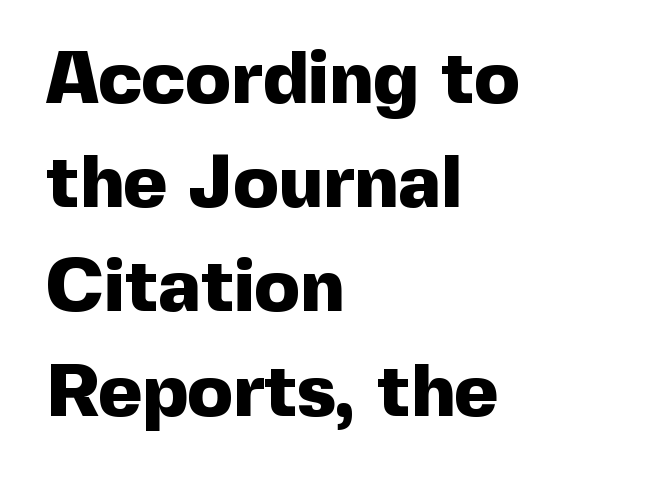
{"serif": "no", "italic": "no", "bold": "yes", "weight": "heavy", "width": "normal", "x_height": "medium", "monospaced": "no", "underline": "no", "align": "left", "line_spacing": "normal", "line_spacing_ratio": 1.39, "letter_spacing": "normal", "letter_spacing_em": 0.0, "glyph_px": 75}
